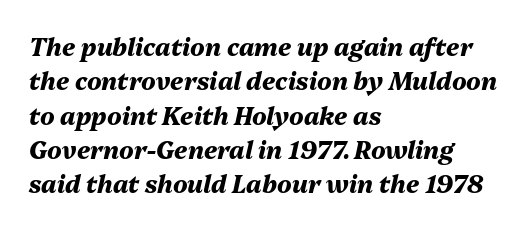
Q: Is the text bold? A: Yes.
Q: Is the text italic (slanted)? A: Yes, it leans right by about 13 degrees.
Q: Is the text underlined? A: No.
Q: How is the paragraph aligned? A: Left-aligned.
Q: Is the spacing between letters normal or unusually wide? A: Normal.
Q: Is the spacing between lines tight, normal or loose? A: Normal.
